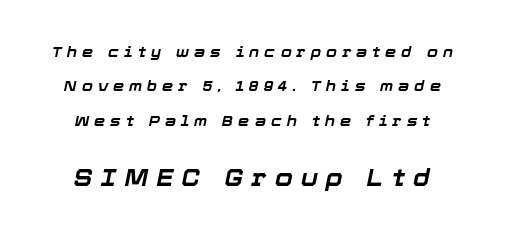
{"italic": "yes", "lean": "right", "slant_degrees": 12, "bold": "yes", "underline": "no", "line_spacing": "loose", "line_spacing_ratio": 2.46, "letter_spacing": "wide", "letter_spacing_em": 0.36, "larger_block": "second", "size_ratio": 1.64, "glyph_px": 23}
